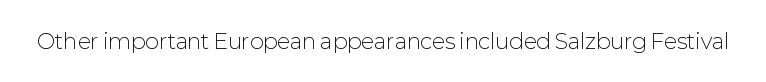
Q: Is the text bold? A: No.
Q: Is the text italic (slanted)? A: No, it is upright.
Q: Is the text underlined? A: No.
Q: Is the spacing between letters normal or unusually wide? A: Normal.
